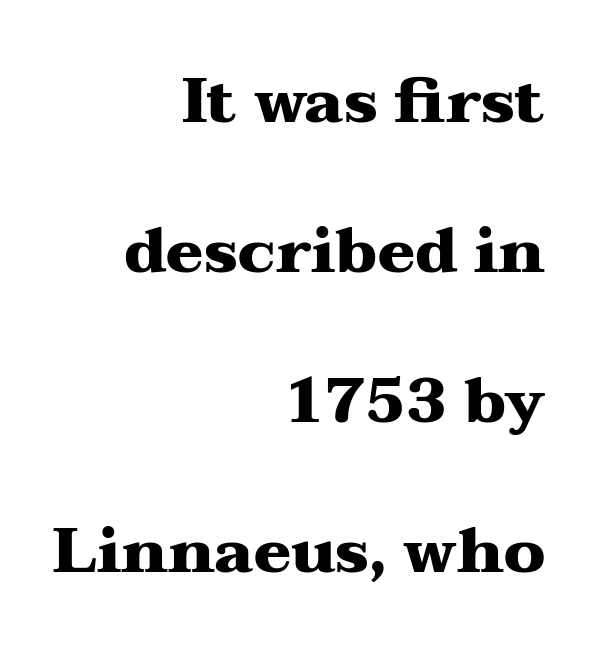
{"serif": "yes", "italic": "no", "bold": "yes", "weight": "heavy", "width": "wide", "stroke_contrast": "medium", "x_height": "medium", "monospaced": "no", "underline": "no", "align": "right", "line_spacing": "loose", "line_spacing_ratio": 2.42, "letter_spacing": "normal", "letter_spacing_em": 0.0, "glyph_px": 62}
